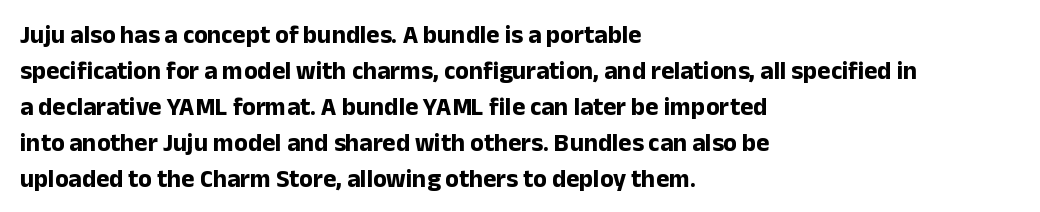
{"italic": "no", "bold": "yes", "underline": "no", "align": "left", "line_spacing": "normal", "line_spacing_ratio": 1.44, "letter_spacing": "normal", "letter_spacing_em": 0.0, "glyph_px": 25}
